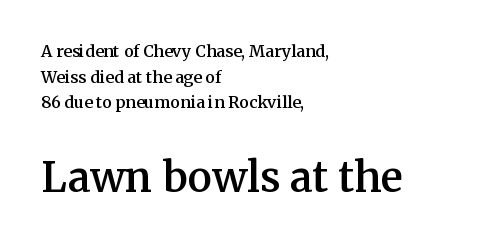
Q: Is the text bold? A: Semi-bold.
Q: Is the text italic (slanted)? A: No, it is upright.
Q: Is the typeface a serif or a sans-serif typeface? A: Serif.
Q: Is the text underlined? A: No.
Q: How is the paragraph aligned? A: Left-aligned.
Q: Is the spacing between letters normal or unusually wide? A: Normal.
Q: Is the spacing between lines tight, normal or loose? A: Normal.
Q: Which block of text is set in a larger size, the first (top) or the second (bottom)? A: The second (bottom) one.
Q: Width (condensed, normal, or wide)? A: Normal.
Q: Stroke contrast? A: Medium.
Q: x-height? A: Medium.
Q: Monospaced? A: No.
